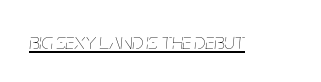
No heavy texture on the line: the type isn't bold. Students, note that the glyphs here touch the page at normal intervals. Underlined type. A typesetter would mark this as italic.
